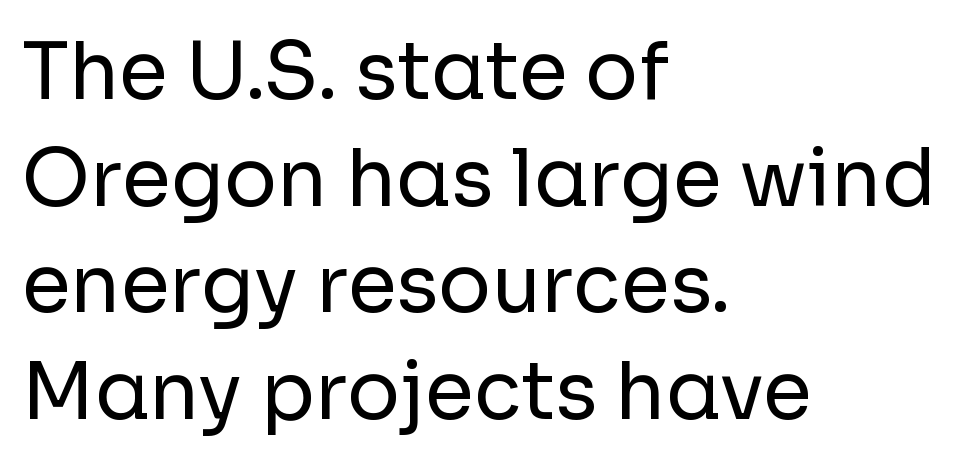
Weight: in the light-to-regular range. The lines in this sample share a left origin and differ only in where they stop. You can tell from the bare stems that sans-serif type was used. Decoration check: the copy has no underline.
